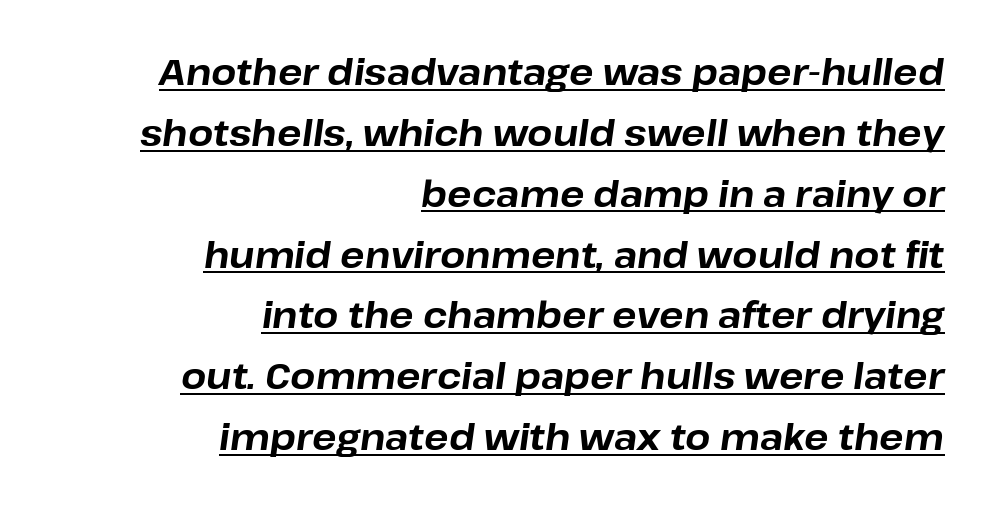
The image shows 36 px bold type, italic (leaning right); set right-aligned, normal line spacing (1.69x), normal letter spacing, underlined; low stroke contrast and a medium x-height.
